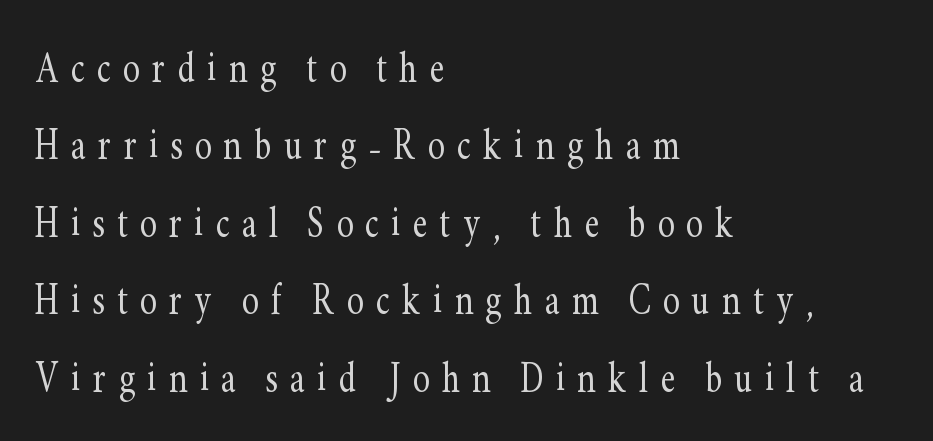
These lines have a slow, spaced-out rhythm from letter to letter. If you drew a line through each stem, it would be perfectly vertical. The face used here is proportionally spaced, like ordinary book or web type. No extra ink here — the face is not bold. Rows of type keep a routine distance in the vertical direction.
